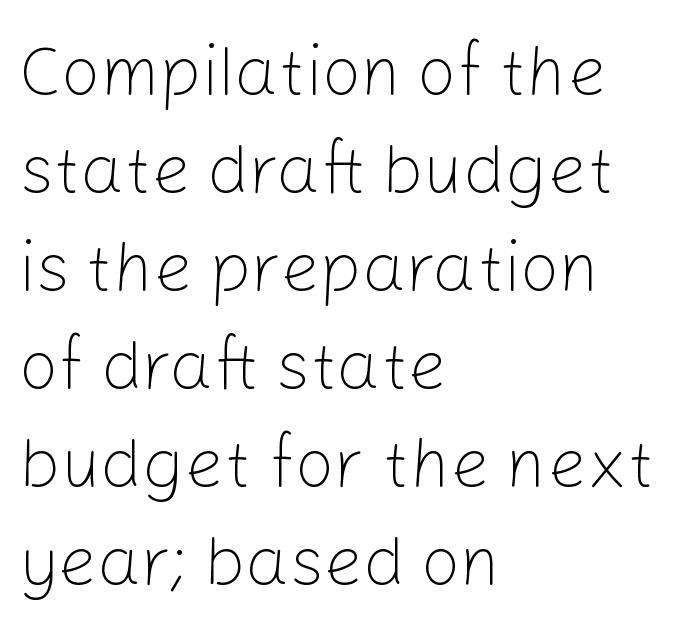
Q: Is the text bold? A: No.
Q: Is the text italic (slanted)? A: No, it is upright.
Q: Is the typeface a serif or a sans-serif typeface? A: Sans-serif.
Q: Is the text underlined? A: No.
Q: How is the paragraph aligned? A: Left-aligned.
Q: Is the spacing between letters normal or unusually wide? A: Normal.
Q: Is the spacing between lines tight, normal or loose? A: Normal.
Q: Width (condensed, normal, or wide)? A: Normal.
Q: Stroke contrast? A: Low.
Q: x-height? A: Medium.
Q: Monospaced? A: No.
